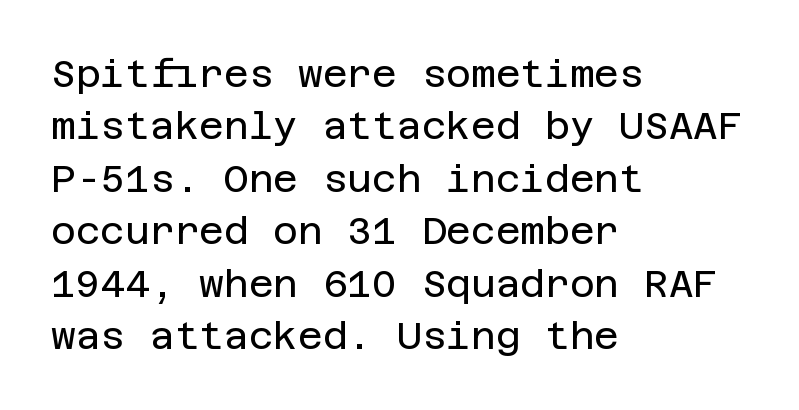
Line starts are locked; line ends wander. Check under the words: just untouched page. Every character sits straight up, as roman type does. The tracking reads as untouched default to a designer's eye. Weight class: somewhere from thin through regular. This block has exactly the height ordinary leading produces.
